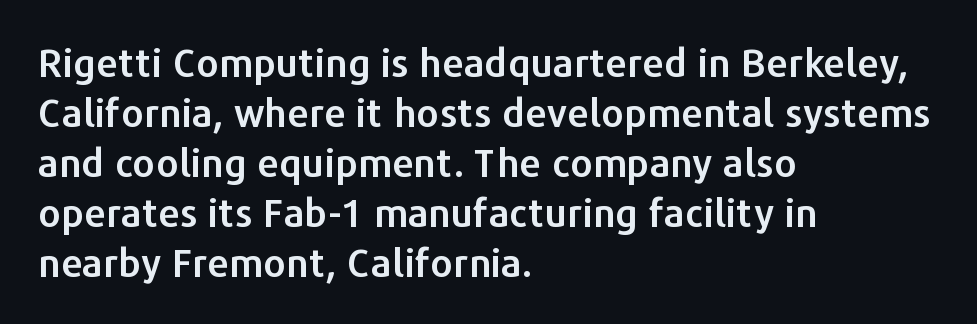
I'd call this a sans setting — the letters go barefoot. Students, note that the glyphs here touch the page at normal intervals. The block of text has a typical density, with ordinary space between rows. Do the letters lean? They stand straight. A student would call this left alignment; a typographer would say flush left, rag right.
